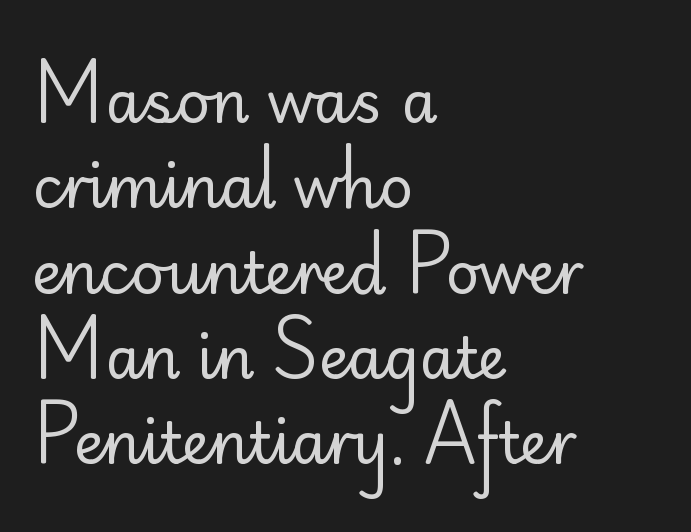
Q: Is the text bold? A: No.
Q: Is the text italic (slanted)? A: No, it is upright.
Q: Is the typeface a serif or a sans-serif typeface? A: Sans-serif.
Q: Is the text underlined? A: No.
Q: How is the paragraph aligned? A: Left-aligned.
Q: Is the spacing between letters normal or unusually wide? A: Normal.
Q: Is the spacing between lines tight, normal or loose? A: Normal.
Q: Width (condensed, normal, or wide)? A: Normal.
Q: Stroke contrast? A: Low.
Q: x-height? A: Small.
Q: Monospaced? A: No.
